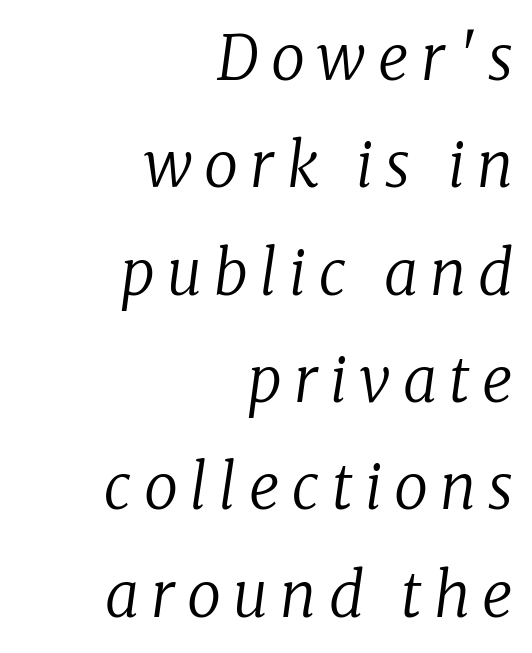
Q: Is the text bold? A: No.
Q: Is the text italic (slanted)? A: Yes, it leans right by about 8 degrees.
Q: Is the typeface a serif or a sans-serif typeface? A: Serif.
Q: Is the text underlined? A: No.
Q: How is the paragraph aligned? A: Right-aligned.
Q: Is the spacing between letters normal or unusually wide? A: Unusually wide.
Q: Width (condensed, normal, or wide)? A: Normal.
Q: Stroke contrast? A: Low.
Q: x-height? A: Medium.
Q: Monospaced? A: No.
